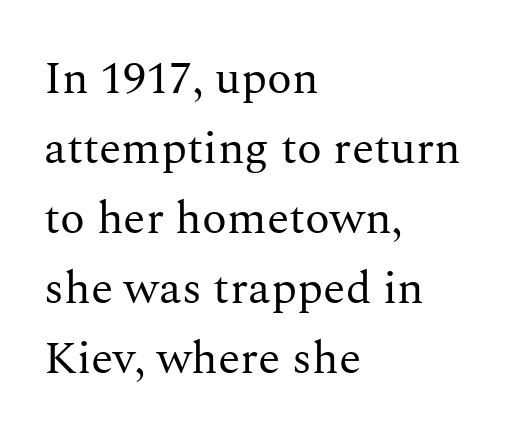
Q: Is the text bold? A: No.
Q: Is the text italic (slanted)? A: No, it is upright.
Q: Is the typeface a serif or a sans-serif typeface? A: Serif.
Q: Is the text underlined? A: No.
Q: How is the paragraph aligned? A: Left-aligned.
Q: Is the spacing between letters normal or unusually wide? A: Normal.
Q: Is the spacing between lines tight, normal or loose? A: Normal.
Q: Width (condensed, normal, or wide)? A: Normal.
Q: Stroke contrast? A: Medium.
Q: x-height? A: Medium.
Q: Monospaced? A: No.
